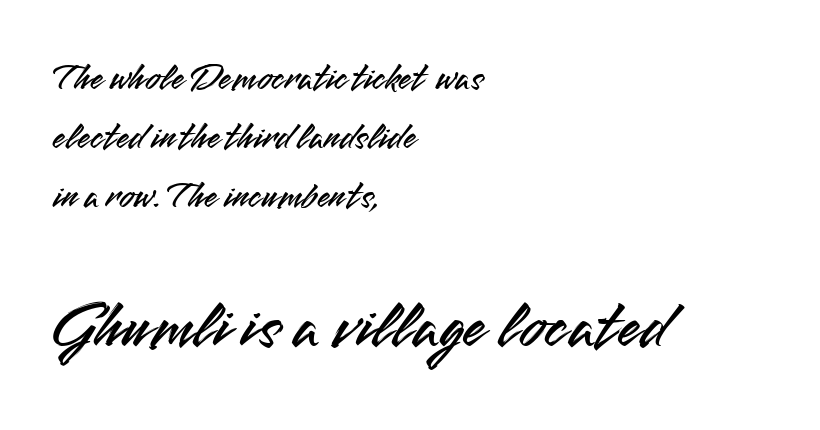
{"serif": "no", "width": "normal", "stroke_contrast": "medium", "x_height": "small", "monospaced": "no", "underline": "no", "align": "left", "line_spacing": "normal", "line_spacing_ratio": 1.55, "letter_spacing": "normal", "letter_spacing_em": 0.0, "larger_block": "second", "size_ratio": 1.76, "glyph_px": 67}
